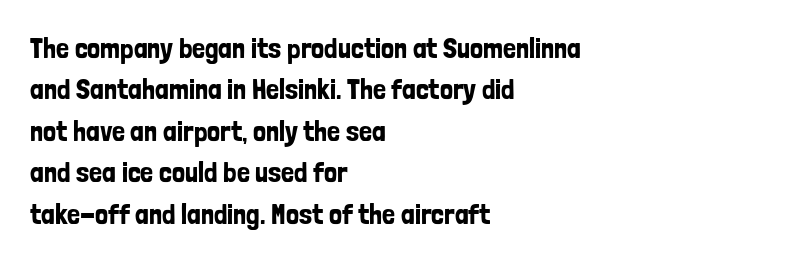
Q: Is the text italic (slanted)? A: No, it is upright.
Q: Is the typeface a serif or a sans-serif typeface? A: Sans-serif.
Q: Is the text underlined? A: No.
Q: How is the paragraph aligned? A: Left-aligned.
Q: Is the spacing between letters normal or unusually wide? A: Normal.
Q: Is the spacing between lines tight, normal or loose? A: Normal.
Q: Width (condensed, normal, or wide)? A: Condensed.
Q: Stroke contrast? A: Low.
Q: x-height? A: Medium.
Q: Monospaced? A: No.
